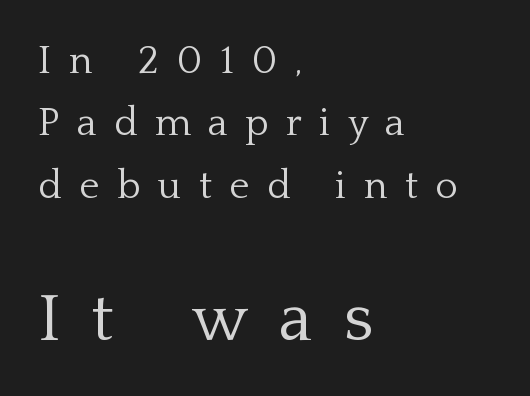
Posture: upright roman. The typeface chosen for these lines features serifs. A student would call this left alignment; a typographer would say flush left, rag right. One glance says typical: line gaps are just what's usual.
